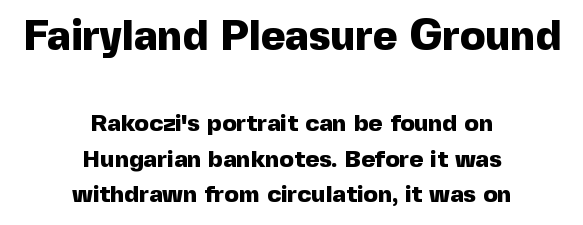
{"serif": "no", "italic": "no", "bold": "yes", "weight": "heavy", "width": "normal", "x_height": "medium", "monospaced": "no", "underline": "no", "align": "center", "line_spacing": "normal", "line_spacing_ratio": 1.47, "letter_spacing": "normal", "letter_spacing_em": 0.0, "larger_block": "first", "size_ratio": 1.75, "glyph_px": 42}
